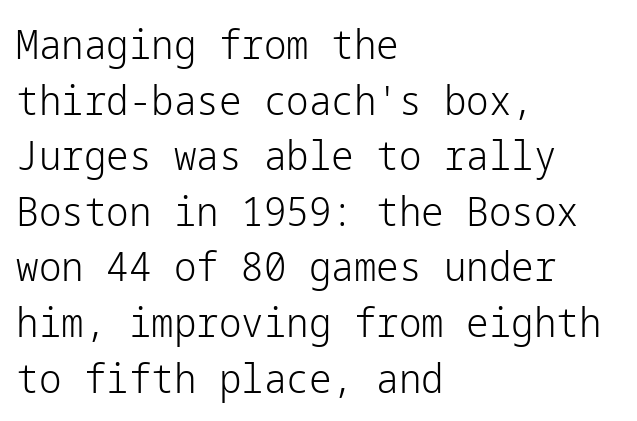
Weight: in the light-to-regular range. Quick note: not italic, upright. Short and long lines alike share a common starting point at left. If you measured baseline to baseline, you'd find a middling distance. Letters rest on an invisible, unmarked baseline.
